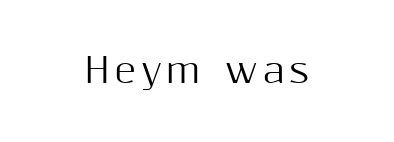
{"serif": "no", "italic": "no", "width": "normal", "stroke_contrast": "medium", "x_height": "medium", "monospaced": "no", "underline": "no", "glyph_px": 34}
